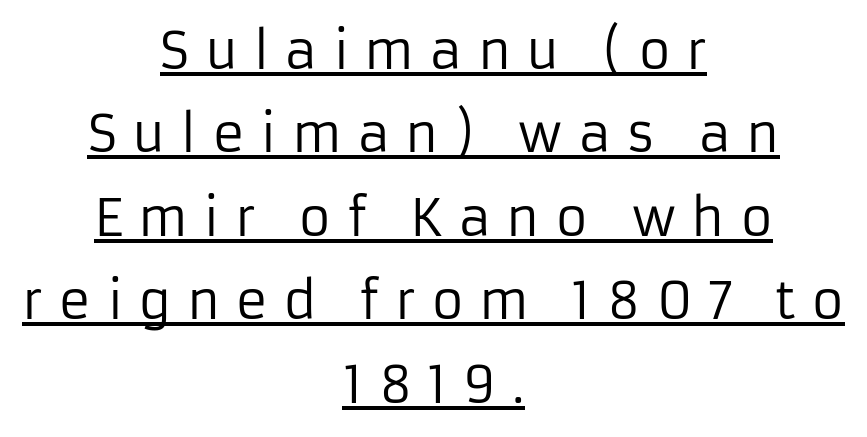
These glyphs show unthickened strokes, regular width or finer. The words here are underlined. The paragraph shown floats in the horizontal middle. The passage shown is typeset with a sans-serif family. Summary of vertical rhythm: regular, with standard interline spacing. Loose tracking; the words dissolve into strings of separated letters.
